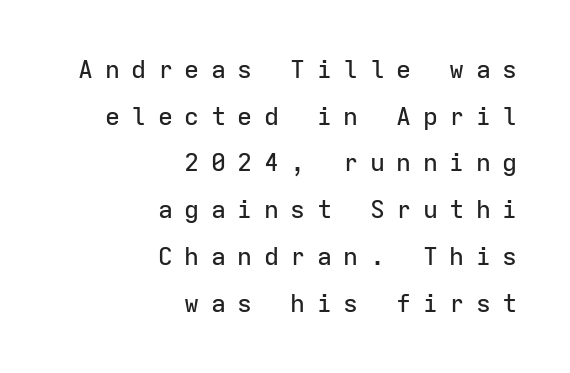
Characters remain perfectly vertical along every line. Any mark beneath the type? The region is blank. Typeset ragged left — the right edge is the straight one. Compared with typical body copy, the letter spacing here is much looser.
